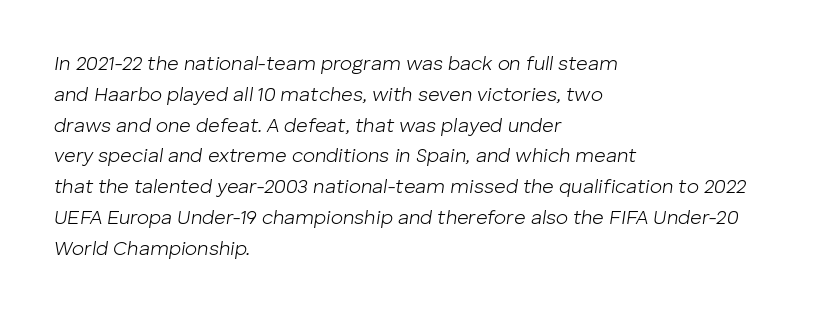
Quick note: underline off. The strokes are not fattened; the text isn't bold. Observe the lean: these are italic letterforms. In terms of leading, this rendering sits right in the middle.
